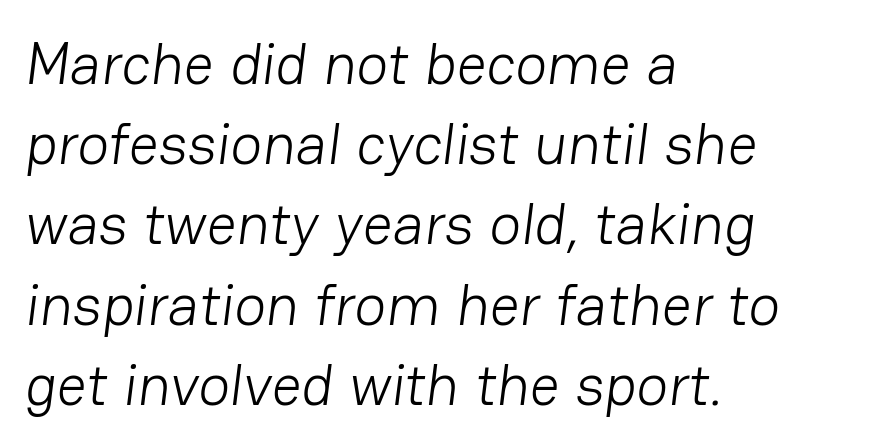
{"serif": "no", "bold": "no", "weight": "light", "width": "normal", "stroke_contrast": "low", "x_height": "medium", "monospaced": "no", "underline": "no", "align": "left", "line_spacing": "normal", "line_spacing_ratio": 1.36, "letter_spacing": "normal", "letter_spacing_em": 0.0, "glyph_px": 59}
